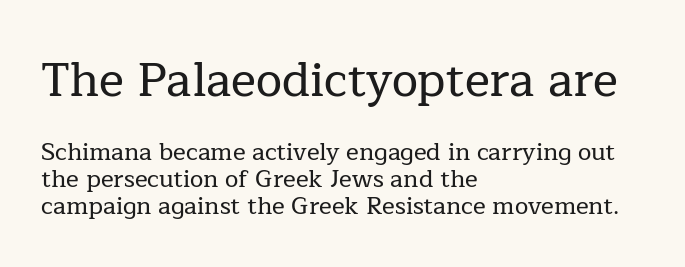
{"serif": "yes", "italic": "no", "width": "normal", "stroke_contrast": "low", "x_height": "medium", "monospaced": "no", "underline": "no", "align": "left", "line_spacing": "tight", "line_spacing_ratio": 1.13, "letter_spacing": "normal", "letter_spacing_em": 0.0, "larger_block": "first", "size_ratio": 1.96, "glyph_px": 47}
